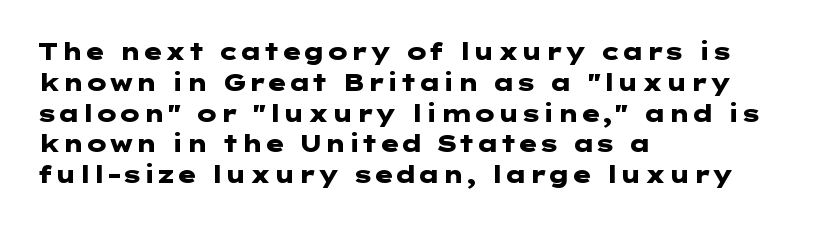
Q: Is the text bold? A: Yes.
Q: Is the text italic (slanted)? A: No, it is upright.
Q: Is the text underlined? A: No.
Q: How is the paragraph aligned? A: Left-aligned.
Q: Is the spacing between letters normal or unusually wide? A: Normal.
Q: Is the spacing between lines tight, normal or loose? A: Normal.
